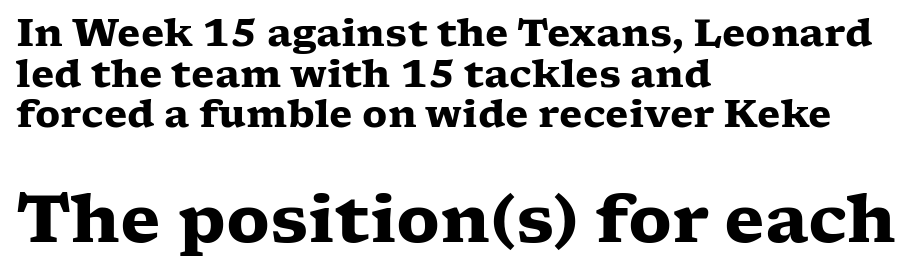
Q: Is the text bold? A: Yes.
Q: Is the text italic (slanted)? A: No, it is upright.
Q: Is the typeface a serif or a sans-serif typeface? A: Serif.
Q: Is the text underlined? A: No.
Q: How is the paragraph aligned? A: Left-aligned.
Q: Is the spacing between letters normal or unusually wide? A: Normal.
Q: Is the spacing between lines tight, normal or loose? A: Tight.
Q: Which block of text is set in a larger size, the first (top) or the second (bottom)? A: The second (bottom) one.
Q: Width (condensed, normal, or wide)? A: Wide.
Q: Stroke contrast? A: Low.
Q: x-height? A: Medium.
Q: Monospaced? A: No.
